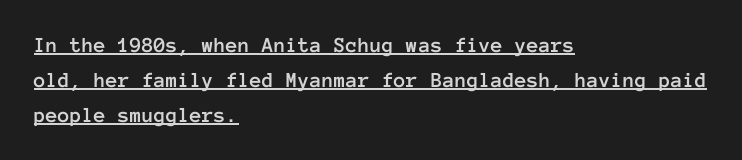
Compared with a centered layout, this one pins lines to the left instead. The space between consecutive lines is moderate. In terms of letterspacing, this is plain default setting. This sample carries an underscore along the baseline area. Does the lettering tilt? It doesn't — this is upright.
